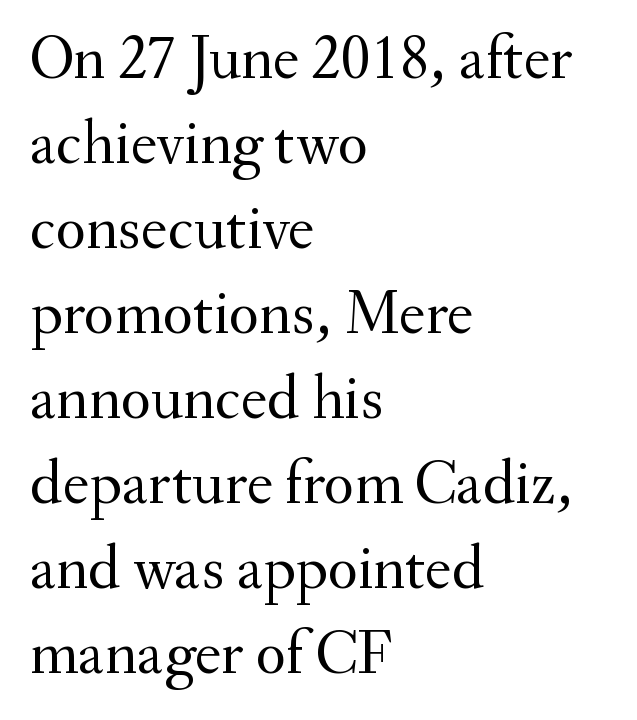
Q: Is the text bold? A: No.
Q: Is the text italic (slanted)? A: No, it is upright.
Q: Is the typeface a serif or a sans-serif typeface? A: Serif.
Q: Is the text underlined? A: No.
Q: How is the paragraph aligned? A: Left-aligned.
Q: Is the spacing between letters normal or unusually wide? A: Normal.
Q: Is the spacing between lines tight, normal or loose? A: Normal.
Q: Width (condensed, normal, or wide)? A: Normal.
Q: Stroke contrast? A: Medium.
Q: x-height? A: Small.
Q: Monospaced? A: No.
